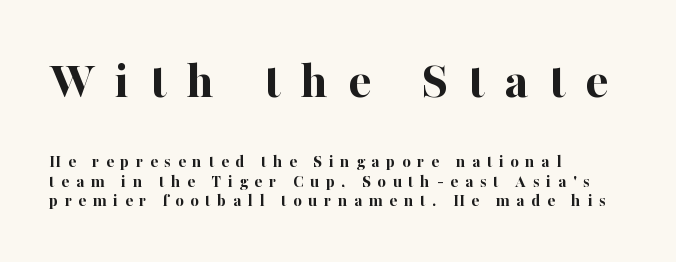
The image shows 54 px bold serif type, upright; set left-aligned, tight line spacing (1.09x), unusually wide letter spacing (+0.37 em), not underlined; the first (top) block is 3.0x larger; high stroke contrast and a medium x-height.
